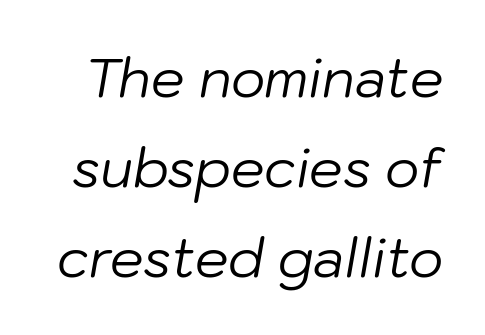
{"italic": "yes", "lean": "right", "slant_degrees": 10, "bold": "no", "weight": "regular", "width": "normal", "stroke_contrast": "low", "x_height": "medium", "monospaced": "no", "underline": "no", "line_spacing": "normal", "line_spacing_ratio": 1.7, "letter_spacing": "normal", "letter_spacing_em": 0.0, "glyph_px": 53}
